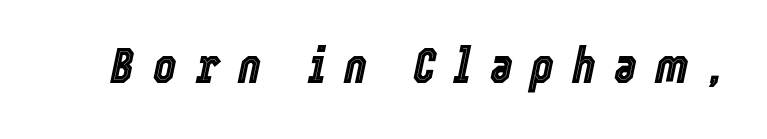
An italicized treatment has been applied to the whole sample. Underlining? Definitely not there. Each letter keeps its own natural width here, so spacing adapts to shape. Spacing between characters has been opened up far beyond the box default.
